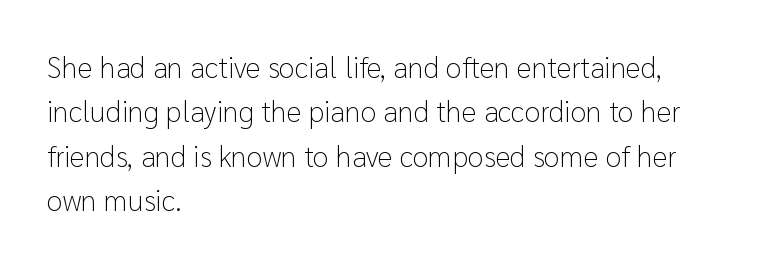
Q: Is the text bold? A: No.
Q: Is the text italic (slanted)? A: No, it is upright.
Q: Is the typeface a serif or a sans-serif typeface? A: Sans-serif.
Q: Is the text underlined? A: No.
Q: How is the paragraph aligned? A: Left-aligned.
Q: Is the spacing between letters normal or unusually wide? A: Normal.
Q: Is the spacing between lines tight, normal or loose? A: Normal.
Q: Width (condensed, normal, or wide)? A: Normal.
Q: Stroke contrast? A: Low.
Q: x-height? A: Medium.
Q: Monospaced? A: No.
